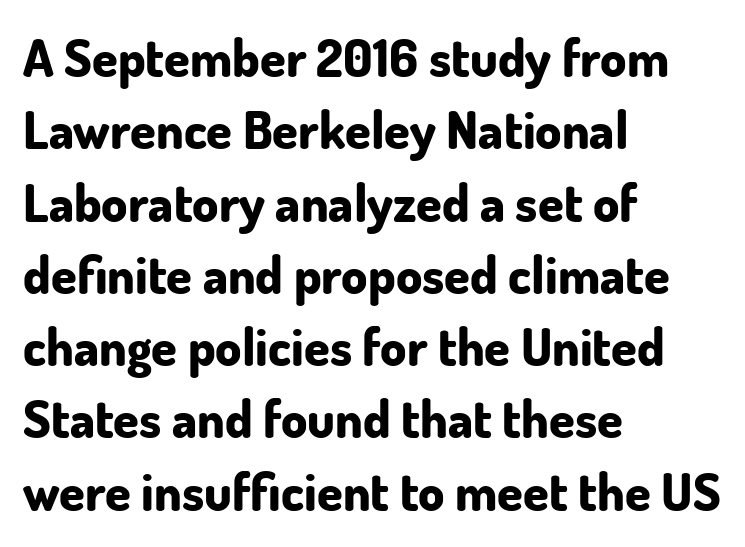
{"serif": "no", "italic": "no", "bold": "yes", "weight": "bold", "width": "normal", "stroke_contrast": "low", "x_height": "small", "monospaced": "no", "underline": "no", "align": "left", "line_spacing": "normal", "line_spacing_ratio": 1.39, "letter_spacing": "normal", "letter_spacing_em": 0.0, "glyph_px": 52}
